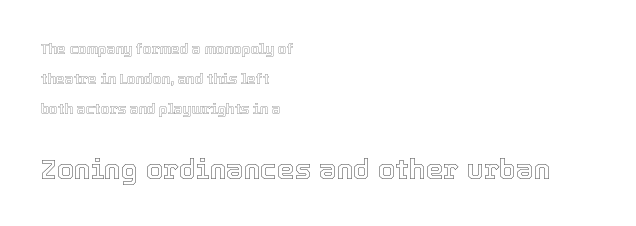
Q: Is the text italic (slanted)? A: No, it is upright.
Q: Is the text underlined? A: No.
Q: How is the paragraph aligned? A: Left-aligned.
Q: Is the spacing between letters normal or unusually wide? A: Normal.
Q: Is the spacing between lines tight, normal or loose? A: Loose.
Q: Which block of text is set in a larger size, the first (top) or the second (bottom)? A: The second (bottom) one.
Q: Width (condensed, normal, or wide)? A: Normal.
Q: x-height? A: Medium.
Q: Monospaced? A: No.
